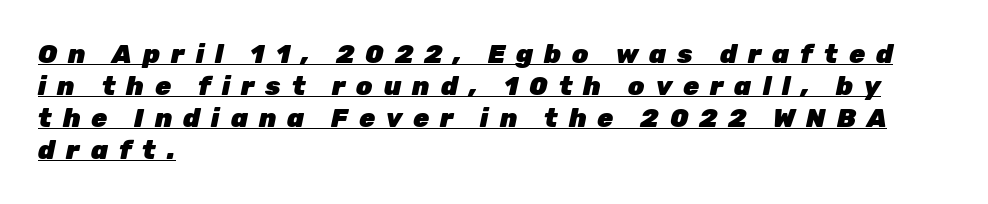
Q: Is the text bold? A: Yes.
Q: Is the text italic (slanted)? A: Yes, it leans right by about 12 degrees.
Q: Is the text underlined? A: Yes.
Q: How is the paragraph aligned? A: Left-aligned.
Q: Is the spacing between letters normal or unusually wide? A: Unusually wide.
